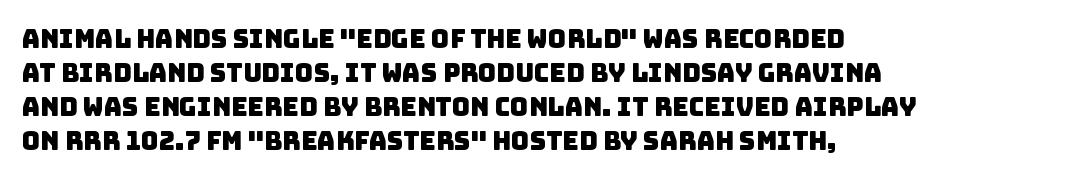
The paragraph shown leans on its left margin. Short note: letters normally spaced. Unmarked baselines from the first word to the last. Line spacing here is normal.
